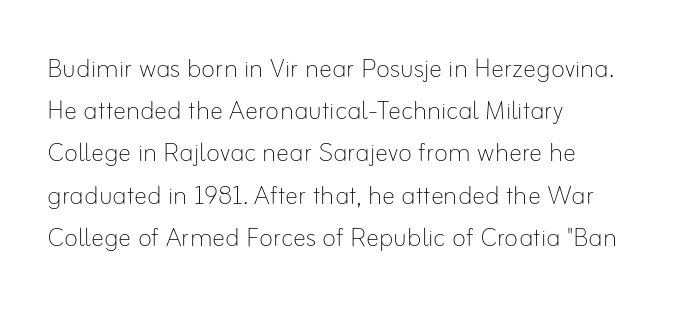
{"italic": "no", "bold": "no", "weight": "thin", "width": "normal", "stroke_contrast": "low", "x_height": "small", "monospaced": "no", "underline": "no", "align": "left", "line_spacing": "normal", "line_spacing_ratio": 1.28, "letter_spacing": "normal", "letter_spacing_em": 0.0, "glyph_px": 33}
